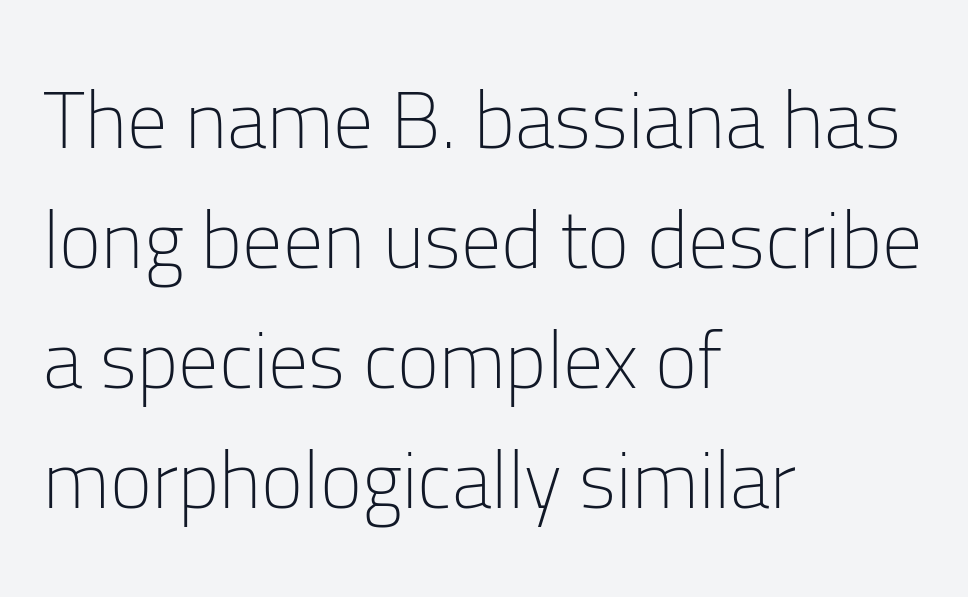
{"serif": "no", "italic": "no", "bold": "no", "weight": "light", "width": "normal", "stroke_contrast": "low", "x_height": "medium", "monospaced": "no", "underline": "no", "align": "left", "line_spacing": "normal", "line_spacing_ratio": 1.5, "letter_spacing": "normal", "letter_spacing_em": 0.0, "glyph_px": 80}
